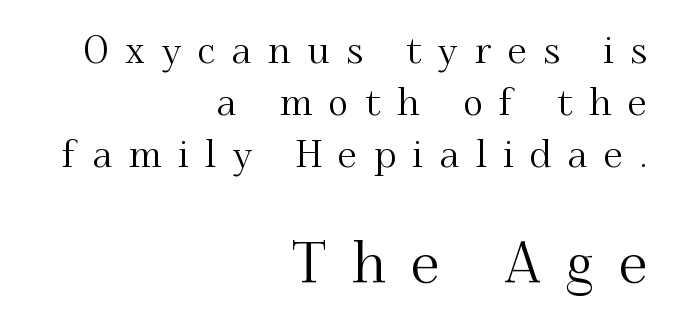
The image shows 57 px serif type, upright; set right-aligned, normal line spacing (1.37x), unusually wide letter spacing (+0.44 em), not underlined; the second (bottom) block is 1.5x larger; medium stroke contrast and a small x-height.
